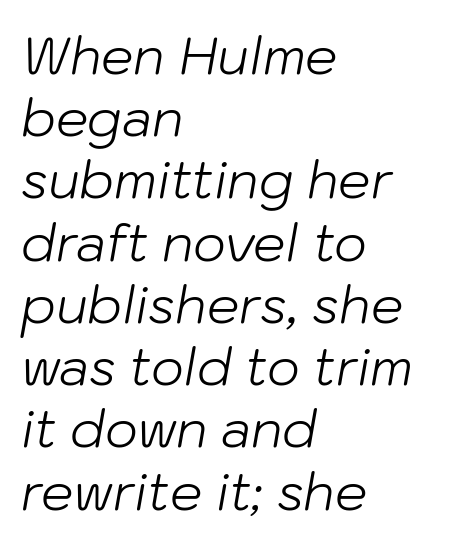
The image shows 51 px light type, italic (leaning right); set left-aligned, line spacing 1.22x, normal letter spacing, not underlined; low stroke contrast and a medium x-height.
